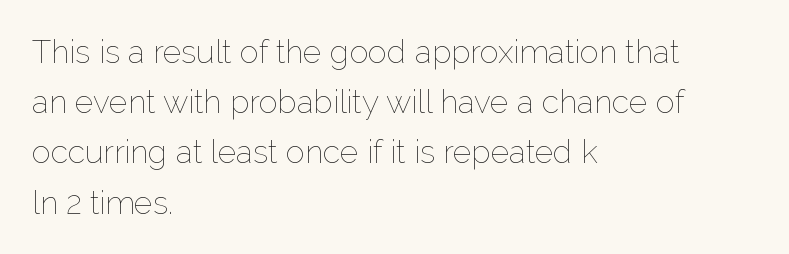
Summary of vertical rhythm: regular, with standard interline spacing. Underline: absent. Proportional: the letters do not fall into vertical columns. Ascenders rise straight up at ninety degrees. You could call the tracking neutral — neither tight nor loose. Weight: in the light-to-regular range.
